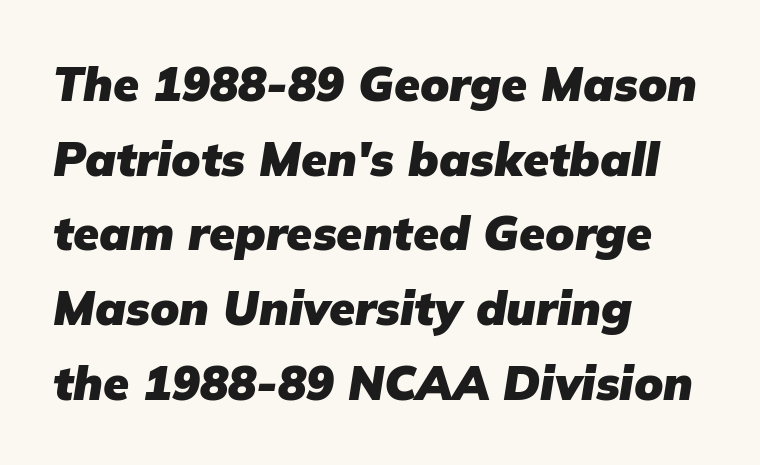
Q: Is the text bold? A: Yes.
Q: Is the text italic (slanted)? A: Yes, it leans right by about 9 degrees.
Q: Is the text underlined? A: No.
Q: How is the paragraph aligned? A: Left-aligned.
Q: Is the spacing between letters normal or unusually wide? A: Normal.
Q: Is the spacing between lines tight, normal or loose? A: Normal.
Q: Width (condensed, normal, or wide)? A: Normal.
Q: Stroke contrast? A: Low.
Q: x-height? A: Medium.
Q: Monospaced? A: No.
